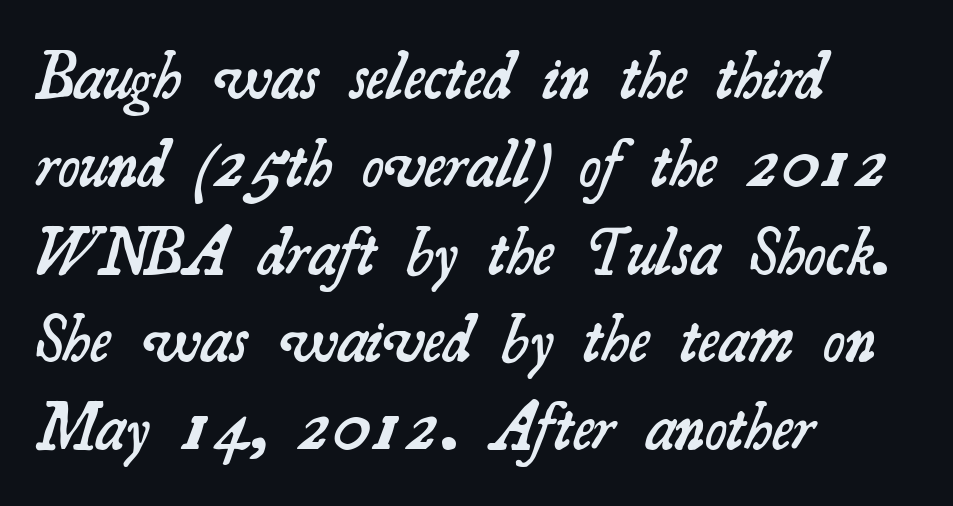
Q: Is the text bold? A: Semi-bold.
Q: Is the typeface a serif or a sans-serif typeface? A: Serif.
Q: Is the text underlined? A: No.
Q: How is the paragraph aligned? A: Left-aligned.
Q: Is the spacing between letters normal or unusually wide? A: Normal.
Q: Is the spacing between lines tight, normal or loose? A: Normal.
Q: Width (condensed, normal, or wide)? A: Normal.
Q: Stroke contrast? A: Medium.
Q: x-height? A: Small.
Q: Monospaced? A: No.
